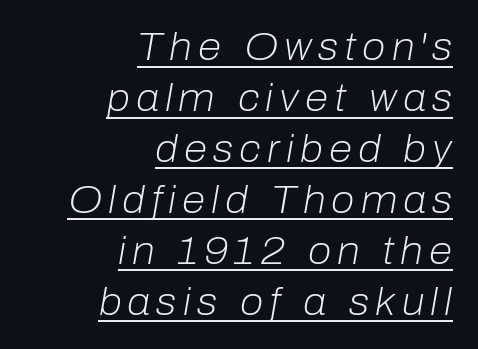
{"italic": "yes", "lean": "right", "slant_degrees": 10, "bold": "no", "weight": "light", "width": "normal", "stroke_contrast": "low", "x_height": "medium", "monospaced": "no", "underline": "yes", "align": "right", "line_spacing": "normal", "line_spacing_ratio": 1.34, "glyph_px": 38}
